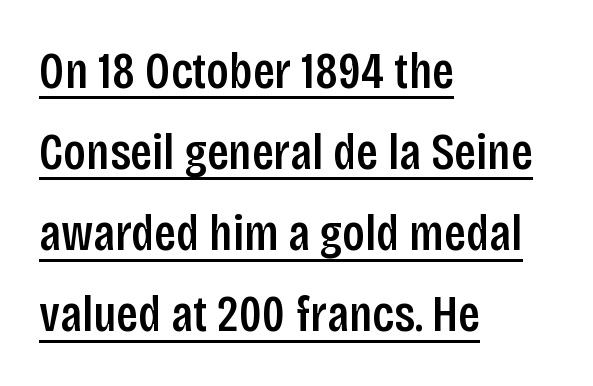
A continuous stroke trails under the words, as in a hyperlink. Leading: standard. Italic? Not at all — the glyphs are vertical. Unlike a traditional serif, this face leaves its strokes unadorned. Heft: intermediate — a semibold. Does the copy run flush right? No — it runs flush left.
